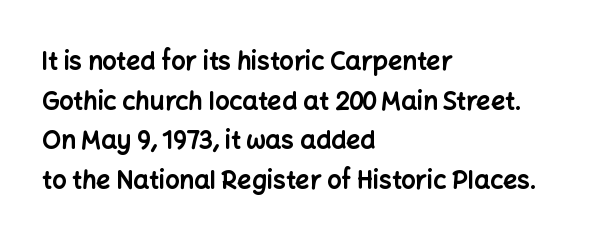
The image shows 25 px bold type, upright; set left-aligned, normal line spacing (1.59x), normal letter spacing, not underlined.
